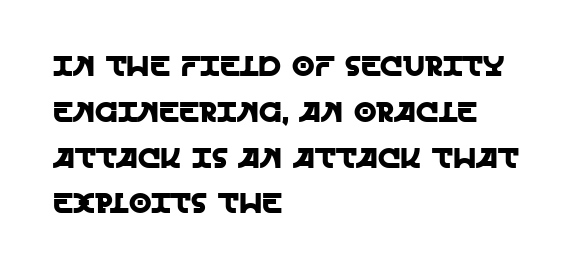
Q: Is the text italic (slanted)? A: No, it is upright.
Q: Is the typeface a serif or a sans-serif typeface? A: Sans-serif.
Q: Is the text underlined? A: No.
Q: How is the paragraph aligned? A: Left-aligned.
Q: Is the spacing between letters normal or unusually wide? A: Normal.
Q: Is the spacing between lines tight, normal or loose? A: Normal.
Q: Width (condensed, normal, or wide)? A: Normal.
Q: x-height? A: Large.
Q: Monospaced? A: No.
